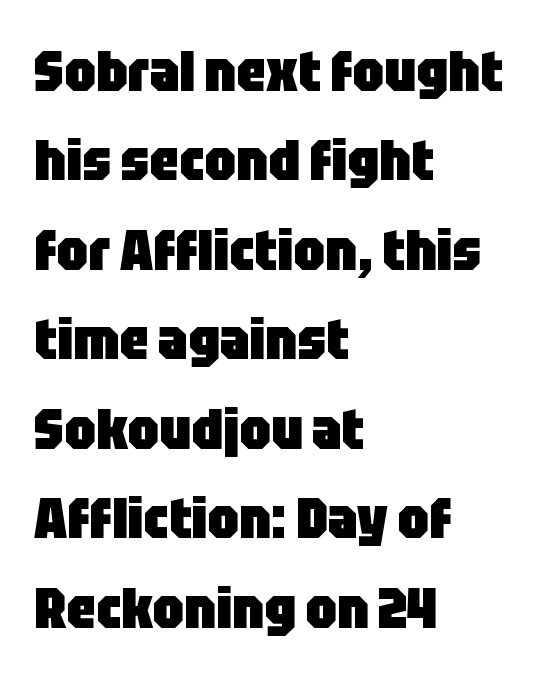
The image shows 57 px heavy, condensed sans-serif type, upright; set left-aligned, normal line spacing (1.57x), normal letter spacing, not underlined; low stroke contrast and a large x-height.
